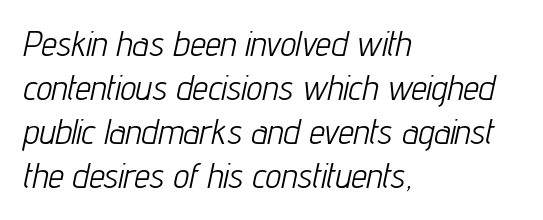
{"italic": "yes", "lean": "right", "slant_degrees": 12, "bold": "no", "weight": "light", "width": "condensed", "stroke_contrast": "low", "x_height": "medium", "monospaced": "no", "underline": "no", "align": "left", "line_spacing": "normal", "line_spacing_ratio": 1.26, "letter_spacing": "normal", "letter_spacing_em": 0.0, "glyph_px": 35}
